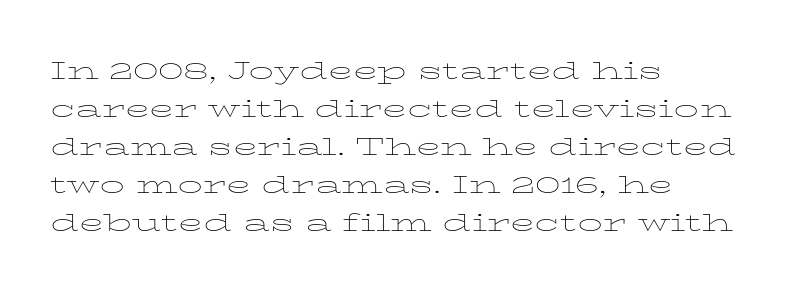
The font's upright variant was chosen for this text. The specimen omits any rule beneath the text block's lines. All the whitespace from short lines collects on the right. Tracking here is standard; glyphs follow each other at the usual distance.
